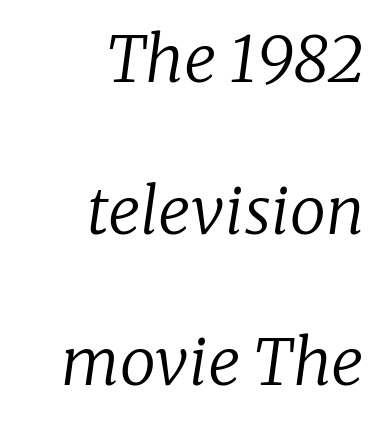
The image shows 64 px regular-weight serif type, italic (leaning right); set right-aligned, loose line spacing (2.37x), normal letter spacing, not underlined; low stroke contrast and a medium x-height.
